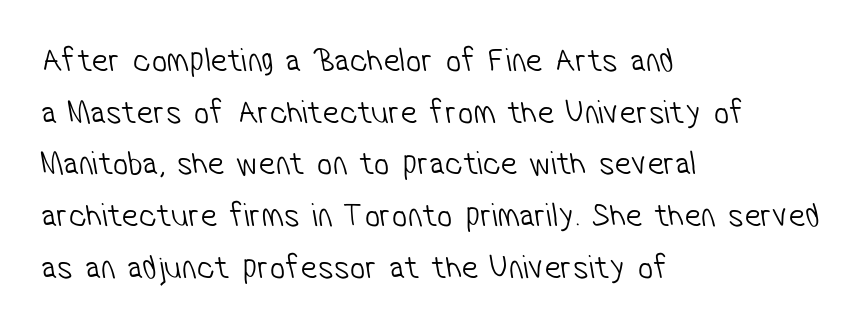
Q: Is the text bold? A: No.
Q: Is the typeface a serif or a sans-serif typeface? A: Sans-serif.
Q: Is the text underlined? A: No.
Q: How is the paragraph aligned? A: Left-aligned.
Q: Is the spacing between letters normal or unusually wide? A: Normal.
Q: Is the spacing between lines tight, normal or loose? A: Normal.
Q: Width (condensed, normal, or wide)? A: Condensed.
Q: Stroke contrast? A: Low.
Q: x-height? A: Medium.
Q: Monospaced? A: No.
